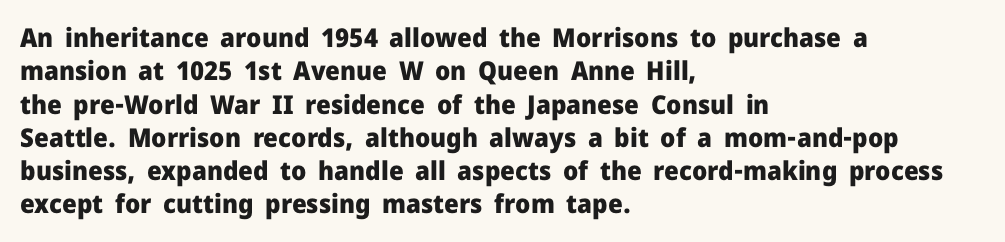
The image shows 26 px bold type, upright; set left-aligned, normal line spacing (1.28x), normal letter spacing, not underlined.
